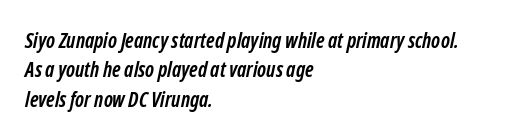
{"bold": "yes", "underline": "no", "align": "left", "line_spacing": "normal", "line_spacing_ratio": 1.4, "letter_spacing": "normal", "letter_spacing_em": 0.0, "glyph_px": 21}
